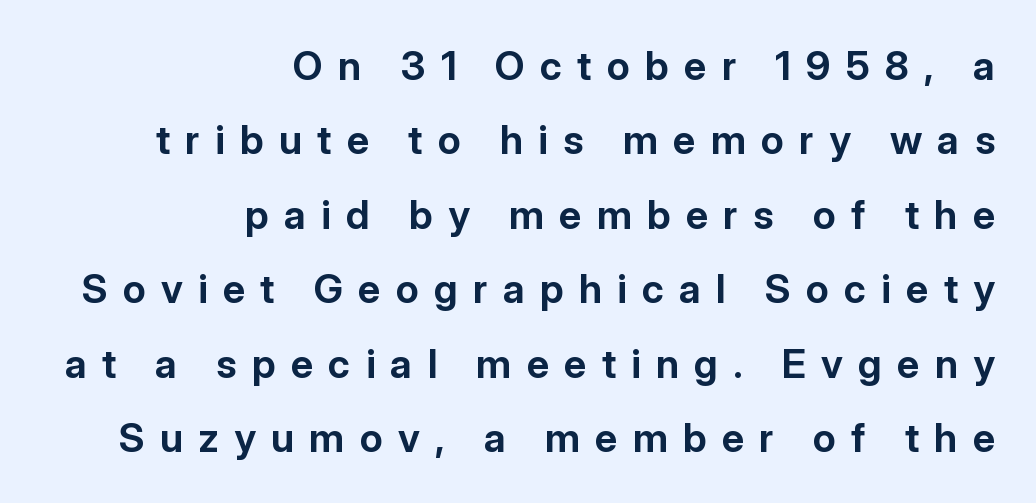
{"serif": "no", "italic": "no", "bold": "yes", "weight": "bold", "width": "normal", "stroke_contrast": "low", "x_height": "medium", "monospaced": "no", "underline": "no", "align": "right", "line_spacing_ratio": 1.86, "letter_spacing": "wide", "letter_spacing_em": 0.38, "glyph_px": 40}
